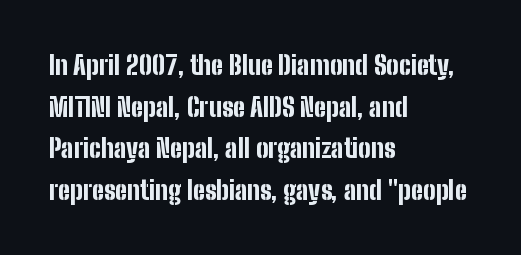
When letters stand straight like this, we call the style roman or upright. Successive baselines arrive at the customary interval. This rendering uses left alignment, leaving the right contour irregular. Notice how thick the strokes are: this is what a full bold looks like.
